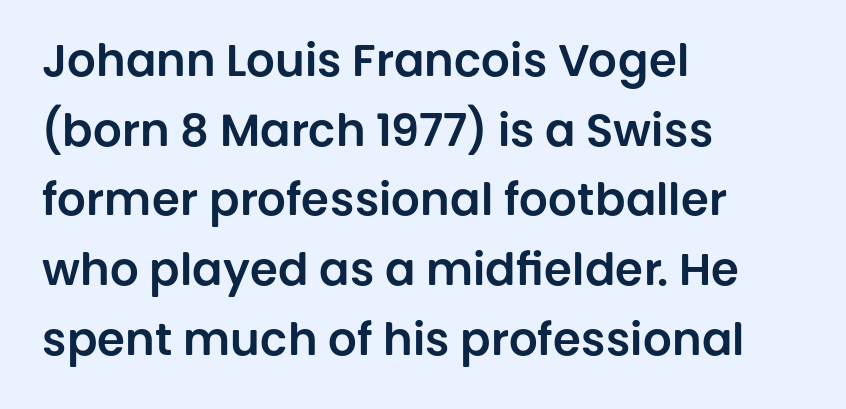
Q: Is the text italic (slanted)? A: No, it is upright.
Q: Is the typeface a serif or a sans-serif typeface? A: Sans-serif.
Q: Is the text underlined? A: No.
Q: How is the paragraph aligned? A: Left-aligned.
Q: Is the spacing between letters normal or unusually wide? A: Normal.
Q: Is the spacing between lines tight, normal or loose? A: Normal.
Q: Width (condensed, normal, or wide)? A: Normal.
Q: Stroke contrast? A: Low.
Q: x-height? A: Large.
Q: Monospaced? A: No.
